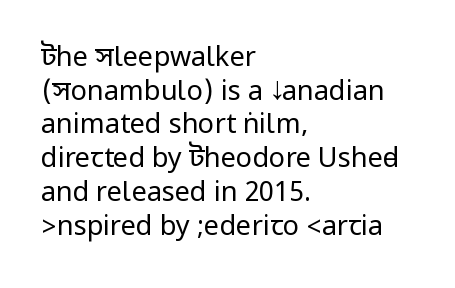
Q: Is the text bold? A: No.
Q: Is the text italic (slanted)? A: No, it is upright.
Q: Is the text underlined? A: No.
Q: How is the paragraph aligned? A: Left-aligned.
Q: Is the spacing between letters normal or unusually wide? A: Normal.
Q: Is the spacing between lines tight, normal or loose? A: Normal.
